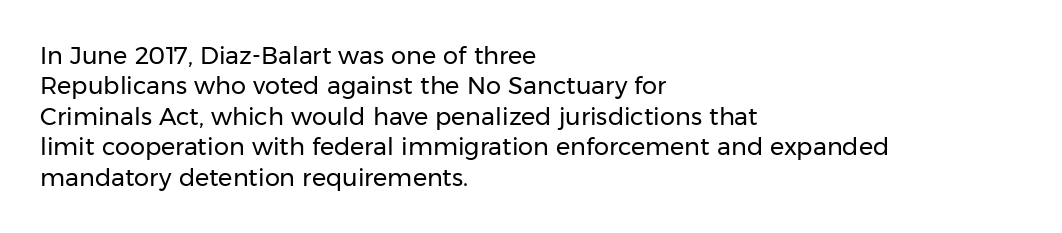
Q: Is the text bold? A: No.
Q: Is the text italic (slanted)? A: No, it is upright.
Q: Is the text underlined? A: No.
Q: How is the paragraph aligned? A: Left-aligned.
Q: Is the spacing between letters normal or unusually wide? A: Normal.
Q: Is the spacing between lines tight, normal or loose? A: Normal.
